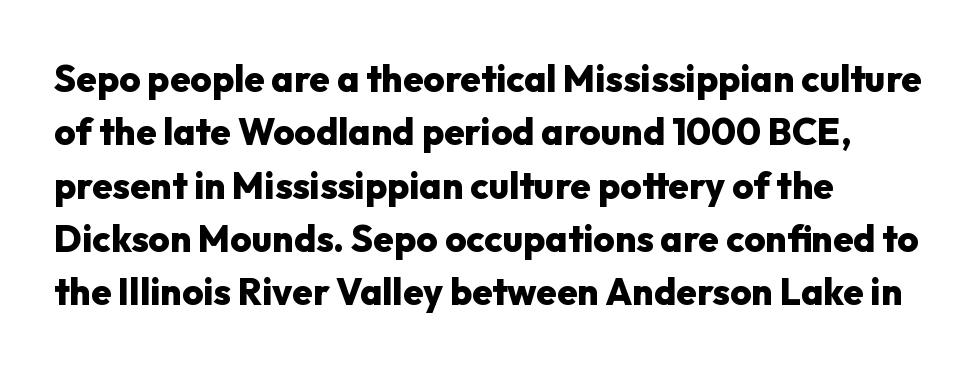
Q: Is the text bold? A: Yes.
Q: Is the text italic (slanted)? A: No, it is upright.
Q: Is the typeface a serif or a sans-serif typeface? A: Sans-serif.
Q: Is the text underlined? A: No.
Q: How is the paragraph aligned? A: Left-aligned.
Q: Is the spacing between letters normal or unusually wide? A: Normal.
Q: Is the spacing between lines tight, normal or loose? A: Normal.
Q: Width (condensed, normal, or wide)? A: Normal.
Q: Stroke contrast? A: Low.
Q: x-height? A: Medium.
Q: Monospaced? A: No.
